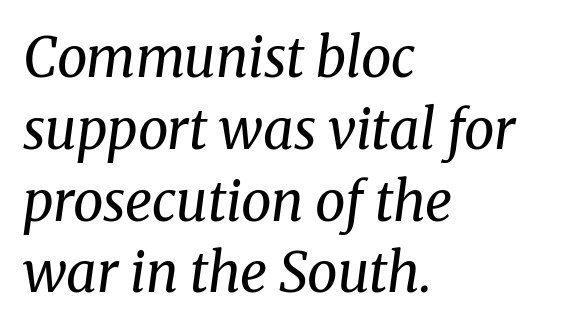
The image shows 54 px regular-weight serif type, italic (leaning right); set left-aligned, normal line spacing (1.33x), normal letter spacing, not underlined; medium stroke contrast and a medium x-height.
